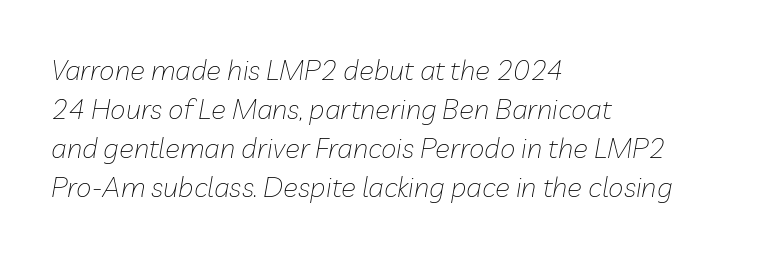
The image shows 28 px thin type, italic (leaning right); set left-aligned, normal line spacing (1.39x), normal letter spacing, not underlined; low stroke contrast and a medium x-height.
